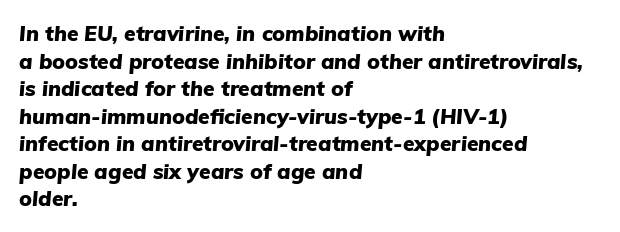
The image shows 21 px bold type, italic (leaning right); set left-aligned, normal line spacing (1.31x), normal letter spacing, not underlined.
